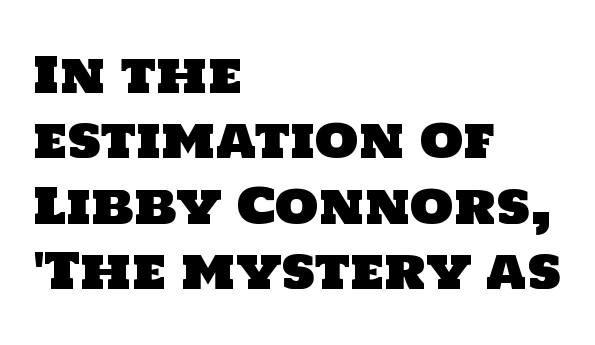
Q: Is the typeface a serif or a sans-serif typeface? A: Sans-serif.
Q: Is the text underlined? A: No.
Q: How is the paragraph aligned? A: Left-aligned.
Q: Is the spacing between letters normal or unusually wide? A: Normal.
Q: Is the spacing between lines tight, normal or loose? A: Normal.
Q: Width (condensed, normal, or wide)? A: Normal.
Q: Stroke contrast? A: Low.
Q: x-height? A: Large.
Q: Monospaced? A: No.
